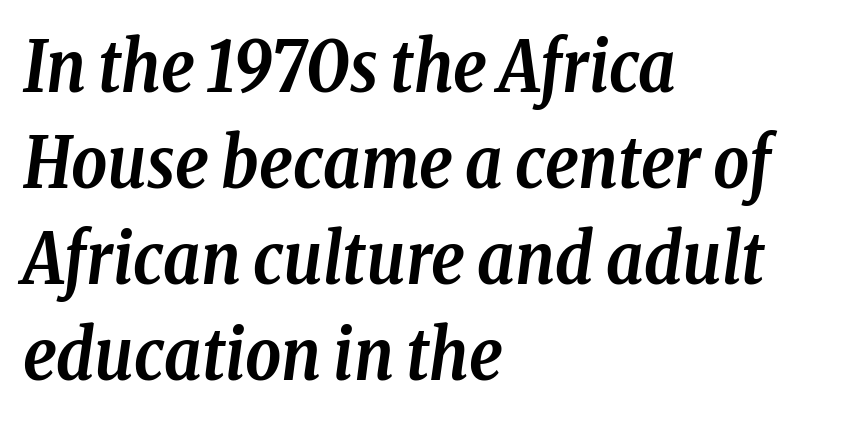
{"serif": "yes", "italic": "yes", "lean": "right", "slant_degrees": 8, "bold": "yes", "weight": "semibold", "width": "condensed", "stroke_contrast": "low", "x_height": "medium", "monospaced": "no", "underline": "no", "align": "left", "line_spacing": "normal", "line_spacing_ratio": 1.37, "letter_spacing": "normal", "letter_spacing_em": 0.0, "glyph_px": 70}
